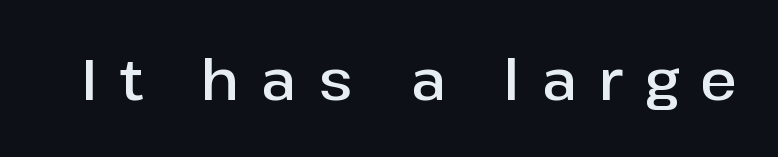
Q: Is the text bold? A: Semi-bold.
Q: Is the text italic (slanted)? A: No, it is upright.
Q: Is the typeface a serif or a sans-serif typeface? A: Sans-serif.
Q: Is the text underlined? A: No.
Q: Is the spacing between letters normal or unusually wide? A: Unusually wide.
Q: Width (condensed, normal, or wide)? A: Normal.
Q: Stroke contrast? A: Low.
Q: x-height? A: Medium.
Q: Monospaced? A: No.
